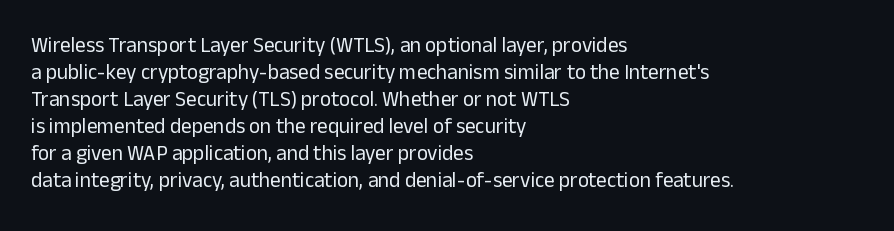
The image shows 21 px text type, upright; set left-aligned, normal line spacing (1.29x), normal letter spacing, not underlined.
